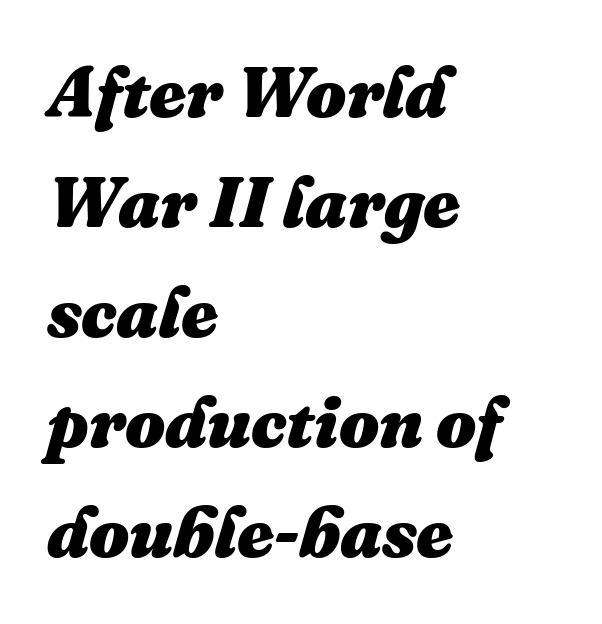
The image shows 71 px heavy type, italic (leaning right); set left-aligned, normal line spacing (1.55x), normal letter spacing, not underlined; medium stroke contrast and a medium x-height.
